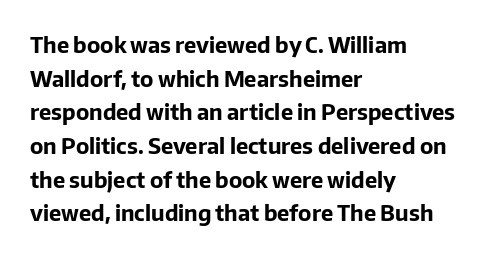
The image shows 22 px bold type, upright; set left-aligned, normal line spacing (1.53x), normal letter spacing, not underlined.
